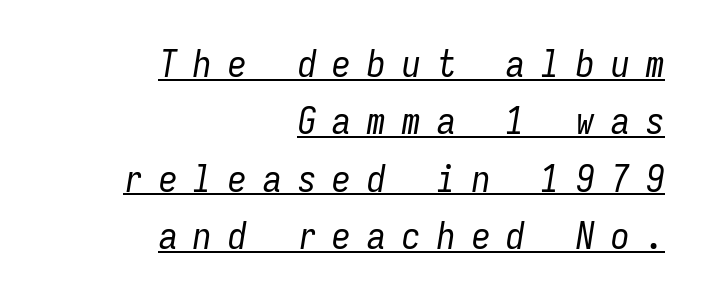
Q: Is the text bold? A: No.
Q: Is the text italic (slanted)? A: Yes, it leans right by about 9 degrees.
Q: Is the text underlined? A: Yes.
Q: How is the paragraph aligned? A: Right-aligned.
Q: Is the spacing between letters normal or unusually wide? A: Unusually wide.
Q: Is the spacing between lines tight, normal or loose? A: Normal.
Q: Width (condensed, normal, or wide)? A: Condensed.
Q: Stroke contrast? A: Low.
Q: x-height? A: Medium.
Q: Monospaced? A: Yes.
